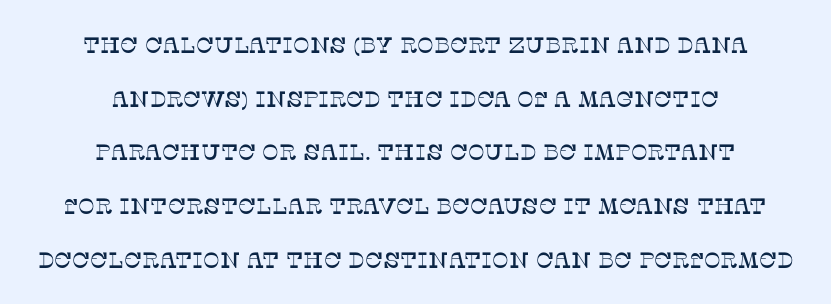
The image shows 22 px text type, upright; set centered, loose line spacing (2.44x), normal letter spacing, not underlined.
